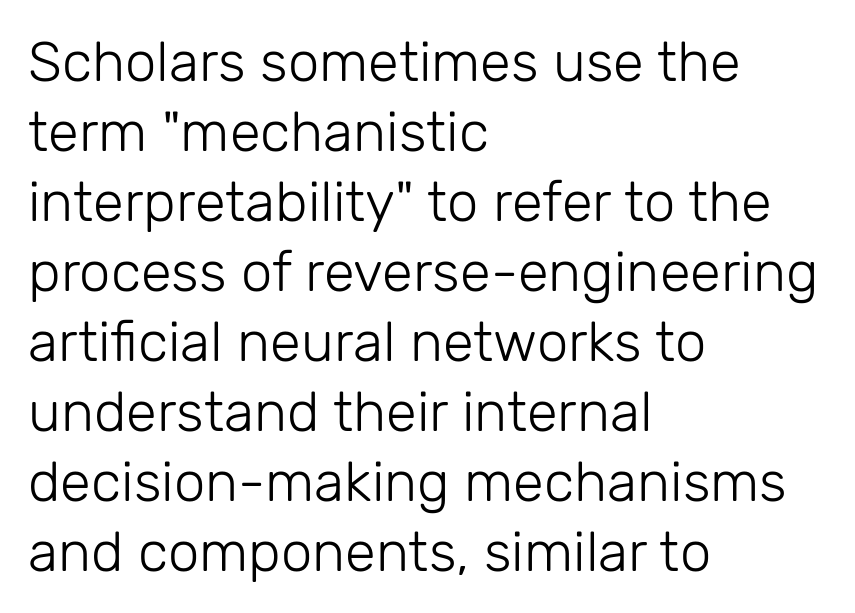
Q: Is the text bold? A: No.
Q: Is the text italic (slanted)? A: No, it is upright.
Q: Is the typeface a serif or a sans-serif typeface? A: Sans-serif.
Q: Is the text underlined? A: No.
Q: How is the paragraph aligned? A: Left-aligned.
Q: Is the spacing between letters normal or unusually wide? A: Normal.
Q: Is the spacing between lines tight, normal or loose? A: Normal.
Q: Width (condensed, normal, or wide)? A: Normal.
Q: Stroke contrast? A: Low.
Q: x-height? A: Medium.
Q: Monospaced? A: No.
